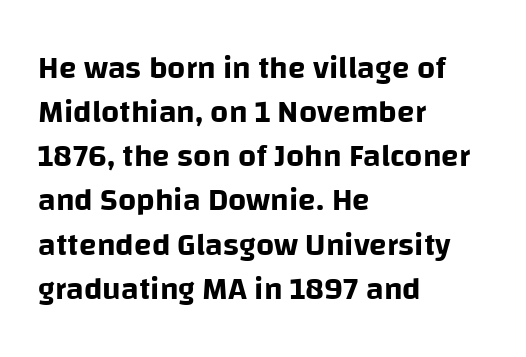
Q: Is the text italic (slanted)? A: No, it is upright.
Q: Is the typeface a serif or a sans-serif typeface? A: Sans-serif.
Q: Is the text underlined? A: No.
Q: How is the paragraph aligned? A: Left-aligned.
Q: Is the spacing between letters normal or unusually wide? A: Normal.
Q: Is the spacing between lines tight, normal or loose? A: Normal.
Q: Width (condensed, normal, or wide)? A: Normal.
Q: Stroke contrast? A: Low.
Q: x-height? A: Large.
Q: Monospaced? A: No.
